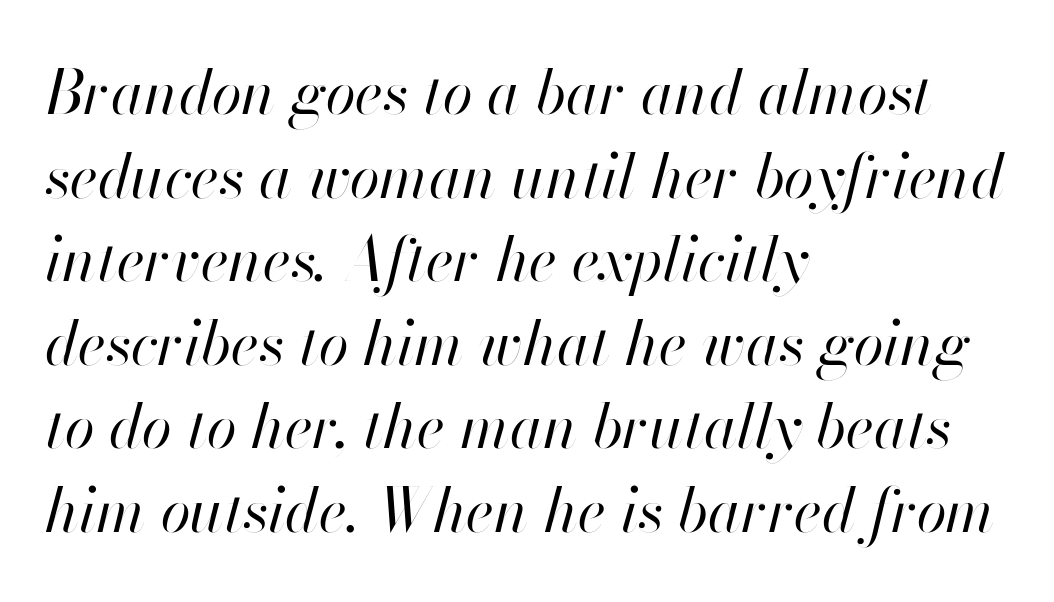
Q: Is the text bold? A: No.
Q: Is the text italic (slanted)? A: Yes, it leans right by about 13 degrees.
Q: Is the text underlined? A: No.
Q: How is the paragraph aligned? A: Left-aligned.
Q: Is the spacing between letters normal or unusually wide? A: Normal.
Q: Is the spacing between lines tight, normal or loose? A: Normal.
Q: Width (condensed, normal, or wide)? A: Normal.
Q: Stroke contrast? A: High.
Q: x-height? A: Small.
Q: Monospaced? A: No.
